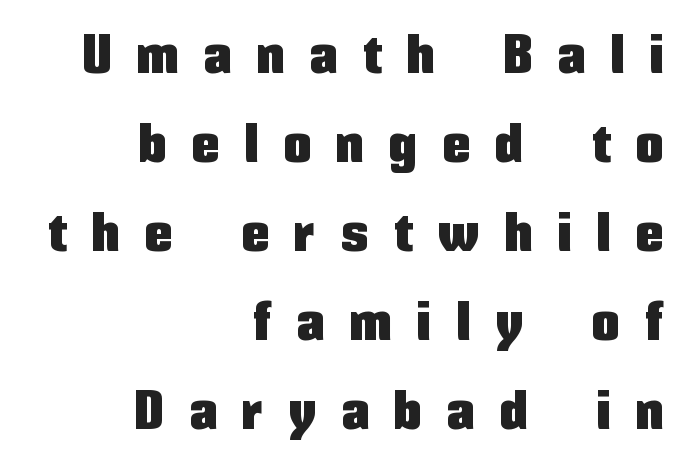
Regular leading. Each word looks stretched out because of the extra space between its letters. The face used here is a sans, in the tradition of grotesques and geometrics. Decoration check: the copy has no underline. A typesetter would call this proportional, since set widths differ per character.
